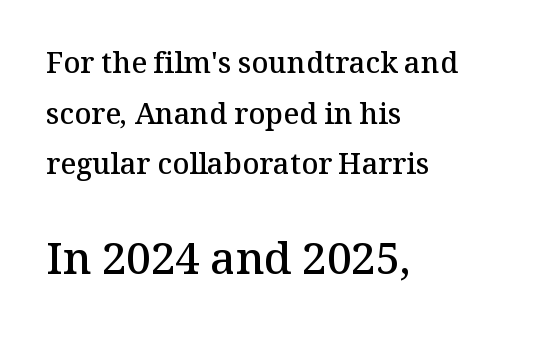
{"serif": "yes", "italic": "no", "bold": "semi", "weight": "semibold", "width": "normal", "stroke_contrast": "medium", "x_height": "medium", "monospaced": "no", "underline": "no", "align": "left", "line_spacing_ratio": 1.75, "letter_spacing": "normal", "letter_spacing_em": 0.0, "larger_block": "second", "size_ratio": 1.52, "glyph_px": 44}
